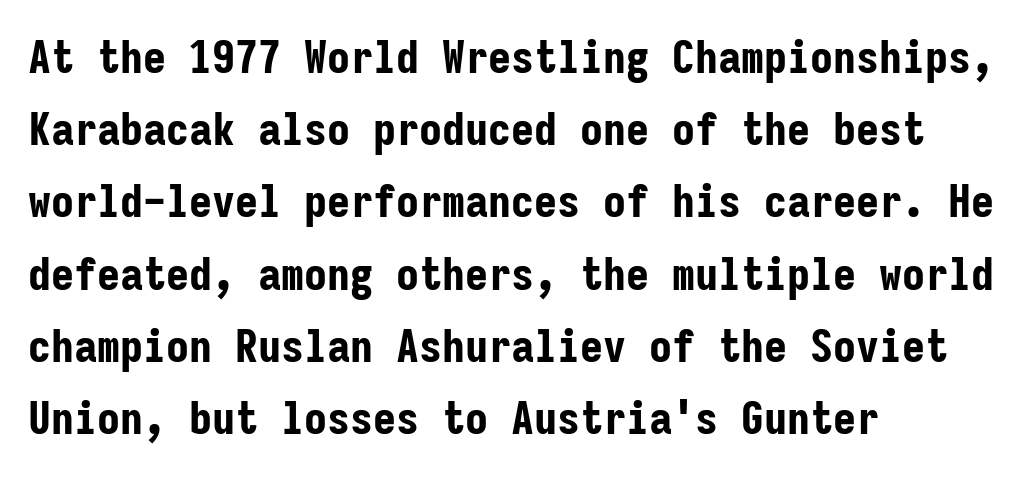
Q: Is the text bold? A: Yes.
Q: Is the text italic (slanted)? A: No, it is upright.
Q: Is the typeface a serif or a sans-serif typeface? A: Sans-serif.
Q: Is the text underlined? A: No.
Q: How is the paragraph aligned? A: Left-aligned.
Q: Is the spacing between letters normal or unusually wide? A: Normal.
Q: Is the spacing between lines tight, normal or loose? A: Normal.
Q: Width (condensed, normal, or wide)? A: Condensed.
Q: Stroke contrast? A: Low.
Q: x-height? A: Medium.
Q: Monospaced? A: Yes.
